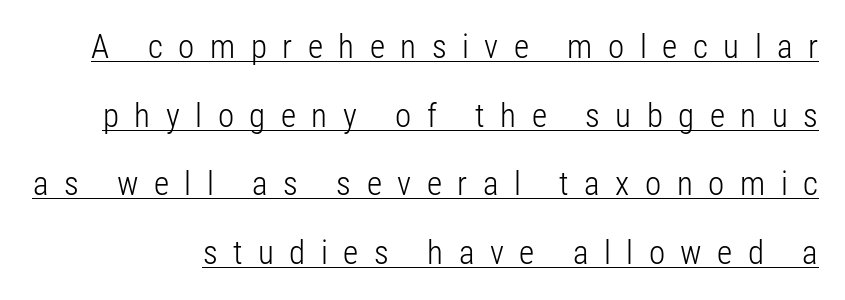
Q: Is the text bold? A: No.
Q: Is the text italic (slanted)? A: No, it is upright.
Q: Is the typeface a serif or a sans-serif typeface? A: Sans-serif.
Q: Is the text underlined? A: Yes.
Q: Is the spacing between letters normal or unusually wide? A: Unusually wide.
Q: Is the spacing between lines tight, normal or loose? A: Loose.
Q: Width (condensed, normal, or wide)? A: Condensed.
Q: Stroke contrast? A: Low.
Q: x-height? A: Medium.
Q: Monospaced? A: No.
